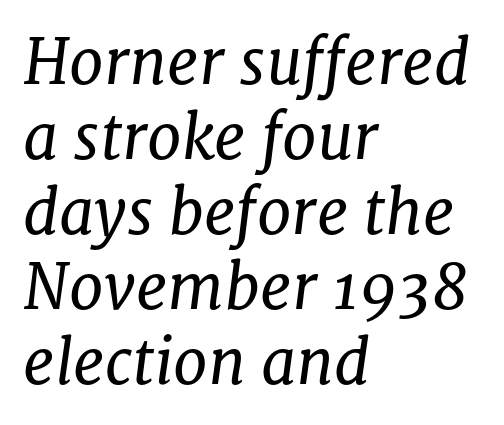
{"serif": "yes", "italic": "yes", "lean": "right", "slant_degrees": 8, "bold": "no", "weight": "regular", "width": "normal", "stroke_contrast": "low", "x_height": "medium", "monospaced": "no", "underline": "no", "align": "left", "line_spacing_ratio": 1.21, "letter_spacing": "normal", "letter_spacing_em": 0.0, "glyph_px": 62}
